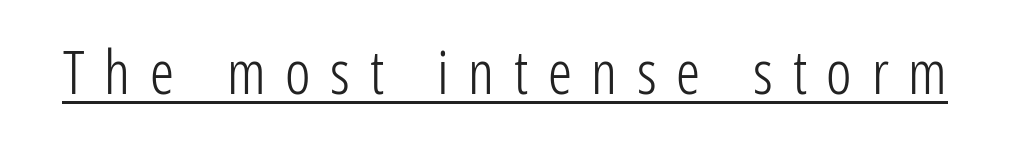
The font is comparable to plain body text, perhaps lighter. The type family on display is of the sans-serif kind. Is the letter spacing exaggerated? Yes — the characters are pushed far apart. The rendering uses the underline text-decoration. Does the lettering tilt? It doesn't — this is upright.
